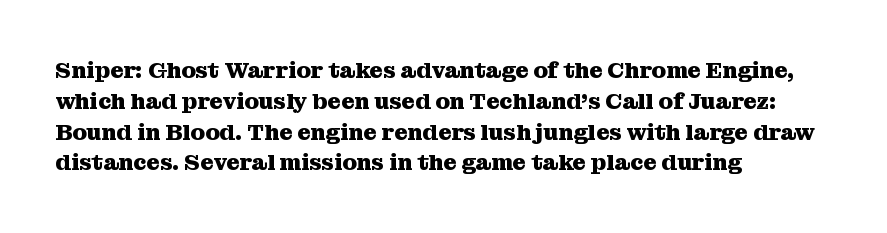
Q: Is the text bold? A: Yes.
Q: Is the text italic (slanted)? A: No, it is upright.
Q: Is the text underlined? A: No.
Q: How is the paragraph aligned? A: Left-aligned.
Q: Is the spacing between letters normal or unusually wide? A: Normal.
Q: Is the spacing between lines tight, normal or loose? A: Normal.
